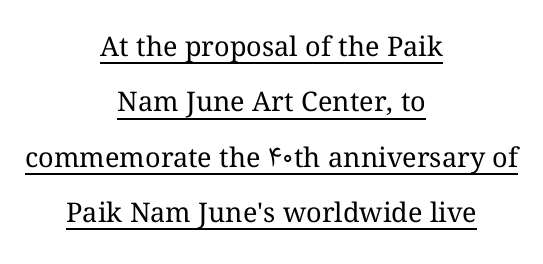
Both edges are ragged and mirror each other, which tells us the setting is centered. These lines were composed using upright roman letters. Stroke thickness stays within the range of a standard reading face or lighter. How are the letters spaced? Ordinarily, with no added tracking.
